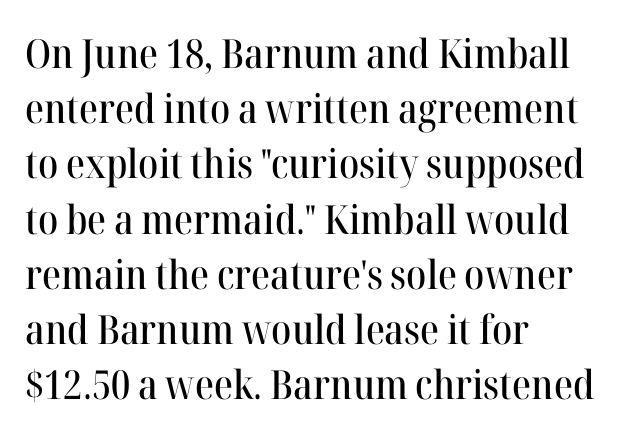
{"serif": "yes", "italic": "no", "width": "normal", "stroke_contrast": "high", "x_height": "medium", "monospaced": "no", "underline": "no", "align": "left", "line_spacing": "normal", "line_spacing_ratio": 1.38, "letter_spacing": "normal", "letter_spacing_em": 0.0, "glyph_px": 40}
